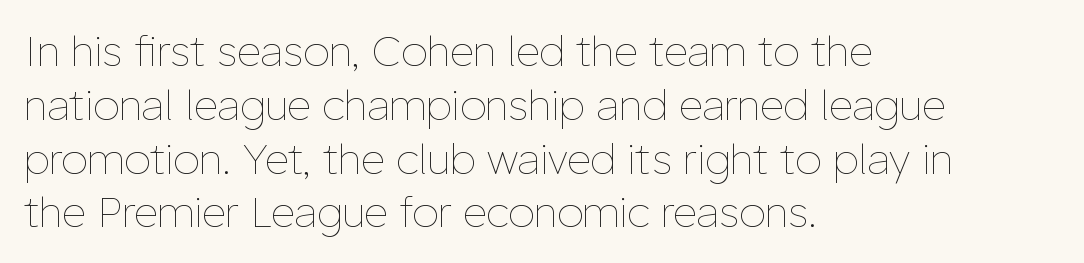
Q: Is the text bold? A: No.
Q: Is the text italic (slanted)? A: No, it is upright.
Q: Is the text underlined? A: No.
Q: How is the paragraph aligned? A: Left-aligned.
Q: Is the spacing between letters normal or unusually wide? A: Normal.
Q: Is the spacing between lines tight, normal or loose? A: Normal.
Q: Width (condensed, normal, or wide)? A: Normal.
Q: Stroke contrast? A: Low.
Q: x-height? A: Medium.
Q: Monospaced? A: No.
